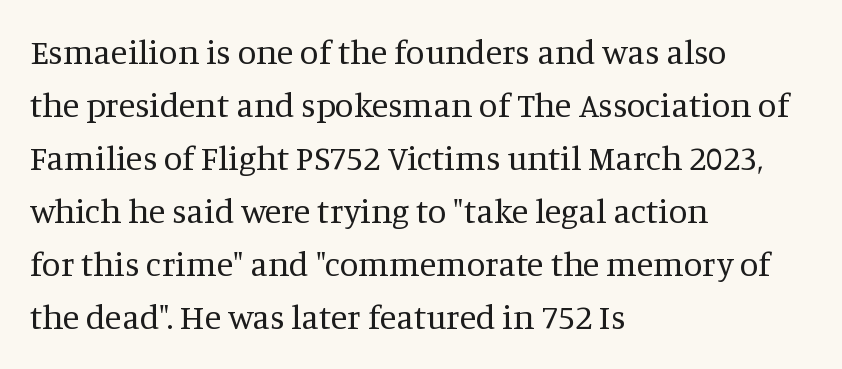
Type without underlining. Character widths vary here, with narrow letters taking less room than wide ones. Words appear dense and cohesive because spacing is normal. These lines were composed using upright roman letters. The letterforms sit at book weight or below.
